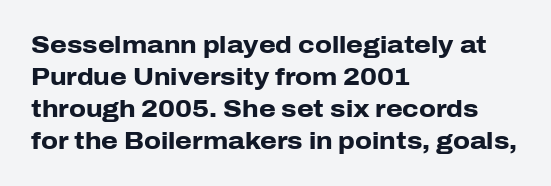
{"italic": "no", "bold": "yes", "underline": "no", "align": "left", "line_spacing": "normal", "line_spacing_ratio": 1.33, "letter_spacing": "normal", "letter_spacing_em": 0.0, "glyph_px": 24}
